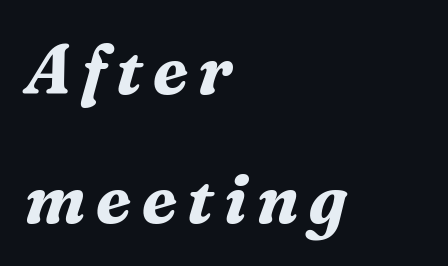
The image shows 70 px bold serif type, italic (leaning right); set left-aligned, line spacing 1.84x, not underlined; medium stroke contrast and a medium x-height.
